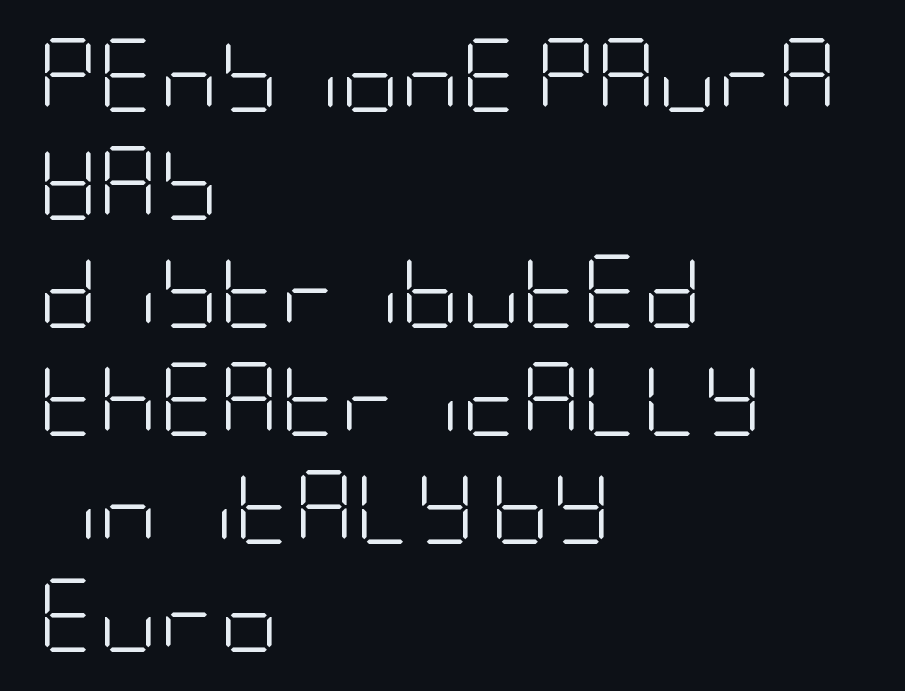
The image shows 74 px light, condensed sans-serif type, upright; set left-aligned, normal line spacing (1.46x), normal letter spacing, not underlined; low stroke contrast and a large x-height.
